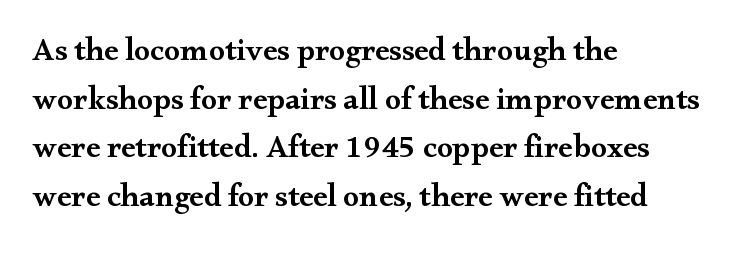
The image shows 32 px semibold, wide serif type, upright; set left-aligned, normal line spacing (1.52x), normal letter spacing, not underlined; medium stroke contrast and a small x-height.
